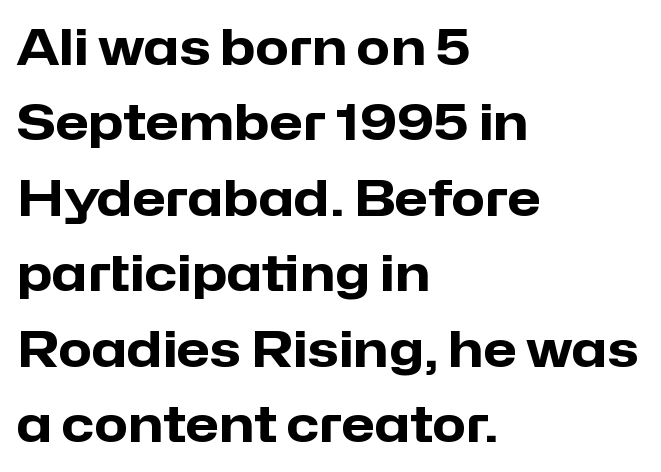
{"serif": "no", "italic": "no", "bold": "yes", "weight": "heavy", "width": "normal", "stroke_contrast": "low", "x_height": "medium", "monospaced": "no", "underline": "no", "align": "left", "line_spacing": "normal", "line_spacing_ratio": 1.54, "letter_spacing": "normal", "letter_spacing_em": 0.0, "glyph_px": 49}
